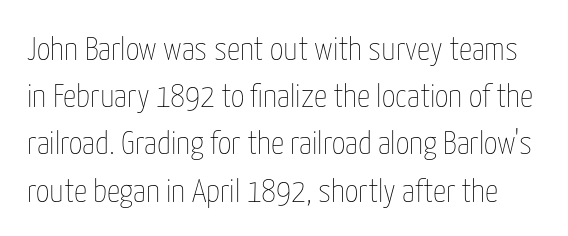
{"italic": "no", "bold": "no", "weight": "thin", "width": "condensed", "stroke_contrast": "low", "x_height": "medium", "monospaced": "no", "underline": "no", "line_spacing": "normal", "line_spacing_ratio": 1.43, "letter_spacing": "normal", "letter_spacing_em": 0.0, "glyph_px": 33}
